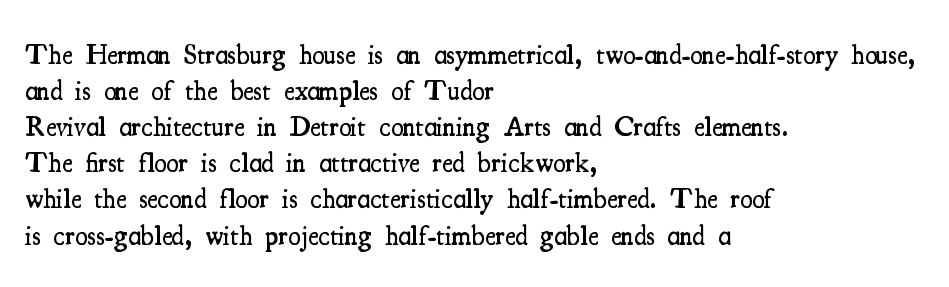
Q: Is the text bold? A: Semi-bold.
Q: Is the text italic (slanted)? A: No, it is upright.
Q: Is the typeface a serif or a sans-serif typeface? A: Serif.
Q: Is the text underlined? A: No.
Q: How is the paragraph aligned? A: Left-aligned.
Q: Is the spacing between letters normal or unusually wide? A: Normal.
Q: Is the spacing between lines tight, normal or loose? A: Normal.
Q: Width (condensed, normal, or wide)? A: Condensed.
Q: Stroke contrast? A: Medium.
Q: x-height? A: Small.
Q: Monospaced? A: No.
